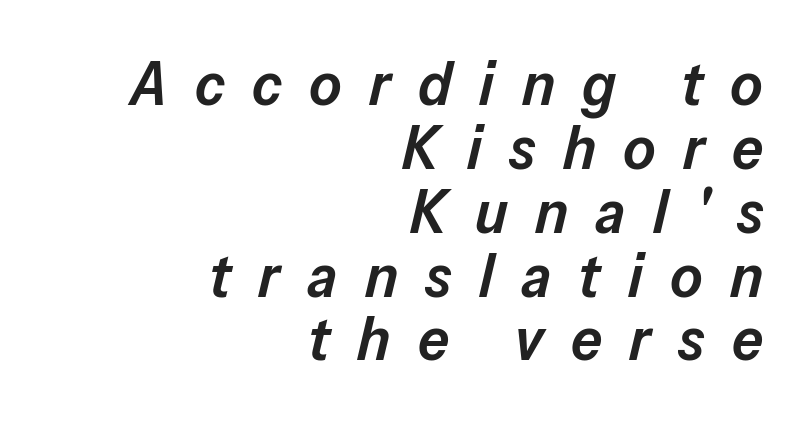
{"italic": "yes", "lean": "right", "slant_degrees": 13, "bold": "semi", "weight": "semibold", "width": "normal", "stroke_contrast": "low", "x_height": "medium", "monospaced": "no", "underline": "no", "align": "right", "line_spacing": "tight", "line_spacing_ratio": 1.03, "letter_spacing": "wide", "letter_spacing_em": 0.44, "glyph_px": 62}
